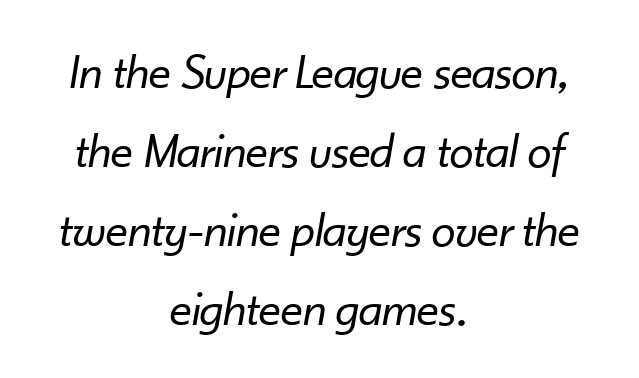
The image shows 49 px regular-weight type, italic (leaning right); set centered, normal line spacing (1.61x), normal letter spacing, not underlined; low stroke contrast and a small x-height.
